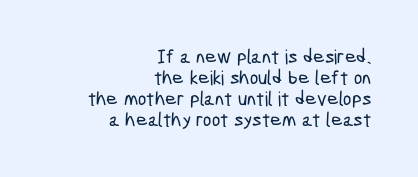
{"underline": "no", "align": "right", "line_spacing": "tight", "line_spacing_ratio": 1.05, "letter_spacing": "normal", "letter_spacing_em": 0.0, "glyph_px": 20}
